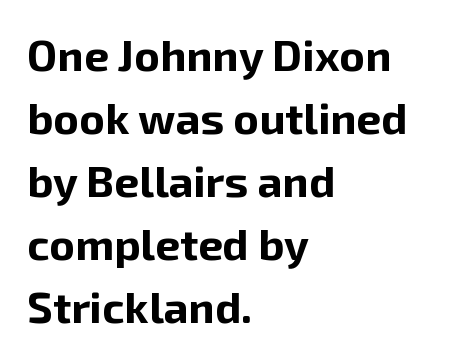
{"serif": "no", "italic": "no", "bold": "yes", "weight": "bold", "width": "normal", "stroke_contrast": "low", "x_height": "medium", "monospaced": "no", "underline": "no", "align": "left", "line_spacing": "normal", "line_spacing_ratio": 1.43, "letter_spacing": "normal", "letter_spacing_em": 0.0, "glyph_px": 44}
